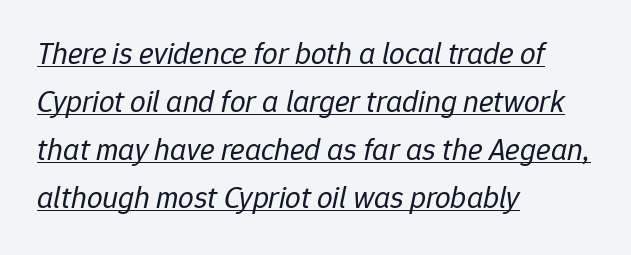
Observe the ordinary spacing: letters are neighbours, not strangers. The designer left line spacing at the default. Think of a printed novel: that variable character pitch is what you see here. The sample's only ornament is a line tracing under the words. Each line starts at the same left margin while the right side varies.
